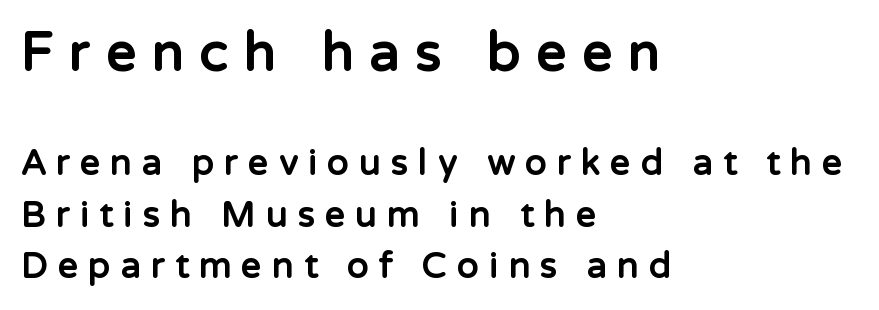
Caption: bold face, heavy strokes. The rows are spaced the way most documents space them. This is the regular roman posture of the typeface. The letters advance in unequal steps, a hallmark of proportional type.
